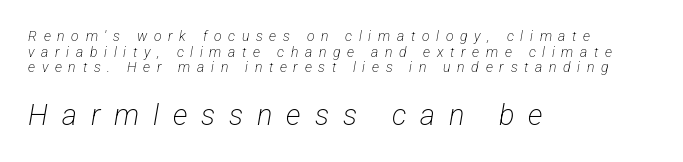
Q: Is the text bold? A: No.
Q: Is the typeface a serif or a sans-serif typeface? A: Sans-serif.
Q: Is the text underlined? A: No.
Q: How is the paragraph aligned? A: Left-aligned.
Q: Is the spacing between letters normal or unusually wide? A: Unusually wide.
Q: Is the spacing between lines tight, normal or loose? A: Tight.
Q: Which block of text is set in a larger size, the first (top) or the second (bottom)? A: The second (bottom) one.
Q: Width (condensed, normal, or wide)? A: Condensed.
Q: Stroke contrast? A: Low.
Q: x-height? A: Medium.
Q: Monospaced? A: No.
